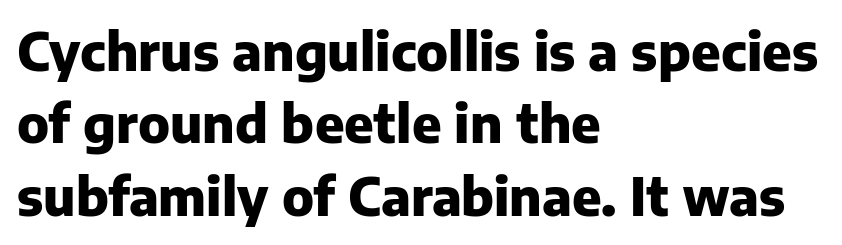
The image shows 52 px heavy sans-serif type, upright; set left-aligned, normal line spacing (1.39x), normal letter spacing, not underlined; low stroke contrast and a medium x-height.
